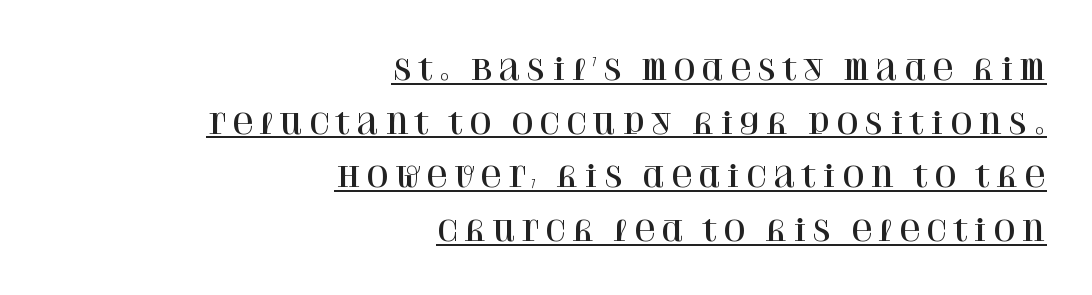
Italic: no, the glyphs are upright roman. Note the varied advance widths — an 'i' is clearly narrower than an 'm'. Somebody hit Ctrl+U on this one — the words are underlined. The ragged edge is on the left, which tells us the setting is flush right. The letters carry serifs — small finishing strokes at the ends of their stems.
